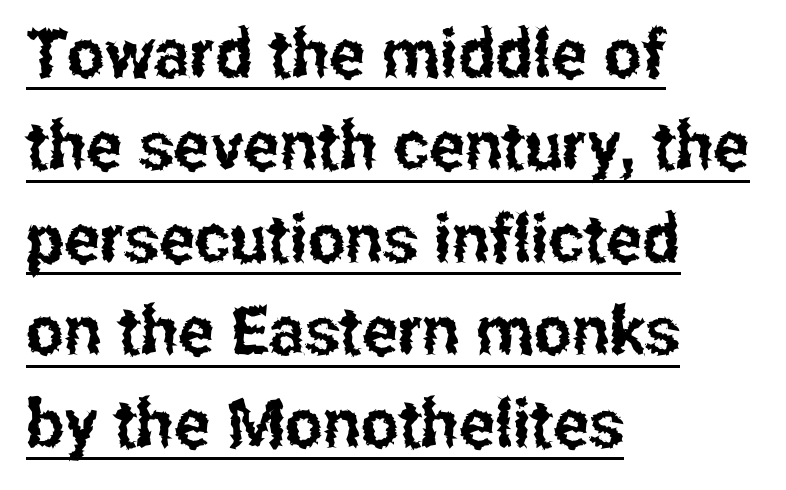
This is sans-serif lettering, the kind often seen on screens and signage. Proportional: the letters do not fall into vertical columns. A continuous stroke trails under the words, as in a hyperlink. This is roman type, the default non-slanted kind. If you drew a ruler down the left edge, every line would touch it.
